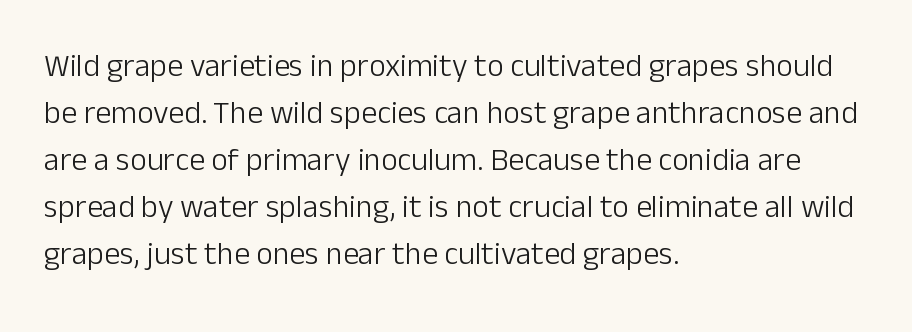
Vertical strokes here are truly vertical. Students, note that the glyphs here touch the page at normal intervals. The rendering uses natural spacing where letterforms have individual widths. Quick note: underline off. Letterform terminals end flat and unadorned throughout the passage.
